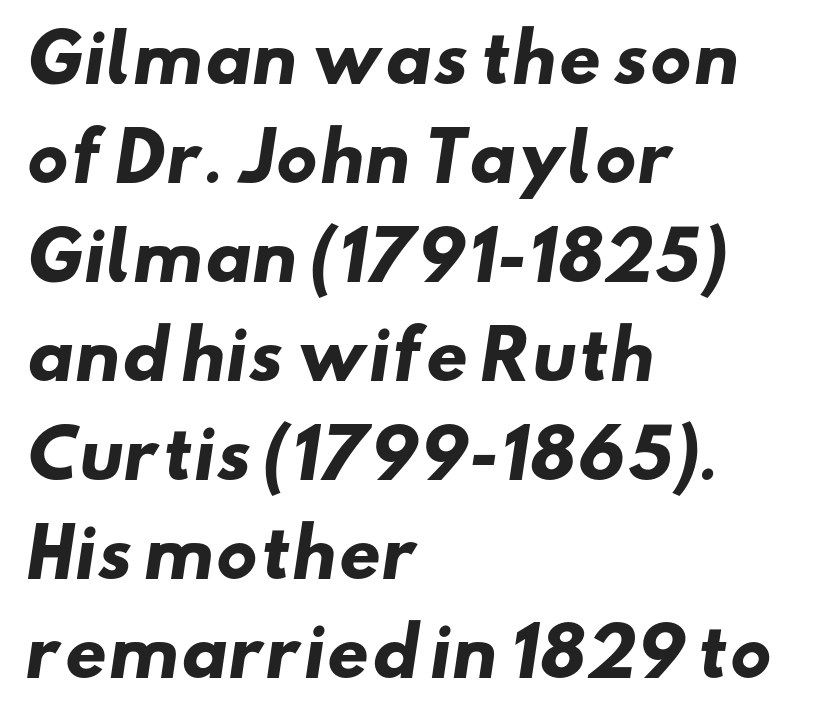
{"serif": "no", "bold": "yes", "weight": "heavy", "width": "wide", "stroke_contrast": "low", "x_height": "small", "monospaced": "no", "underline": "no", "align": "left", "line_spacing": "normal", "line_spacing_ratio": 1.5, "letter_spacing": "normal", "letter_spacing_em": 0.0, "glyph_px": 66}
